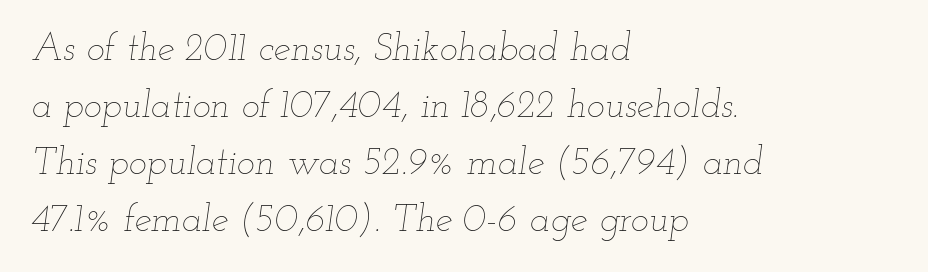
The image shows 38 px thin, wide type, italic (leaning right); set left-aligned, normal line spacing (1.5x), normal letter spacing, not underlined; low stroke contrast and a small x-height.
